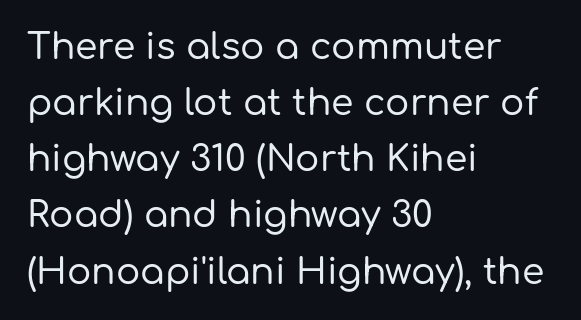
The specimen omits any rule beneath the text block's lines. Standard letterfit; no display-style spreading of the glyphs. Unlike italic type, these characters show no tilt at all. A typesetter would call this proportional, since set widths differ per character. Rows of type keep a routine distance in the vertical direction. Is the block centered? No — it sits flush against the left margin.
